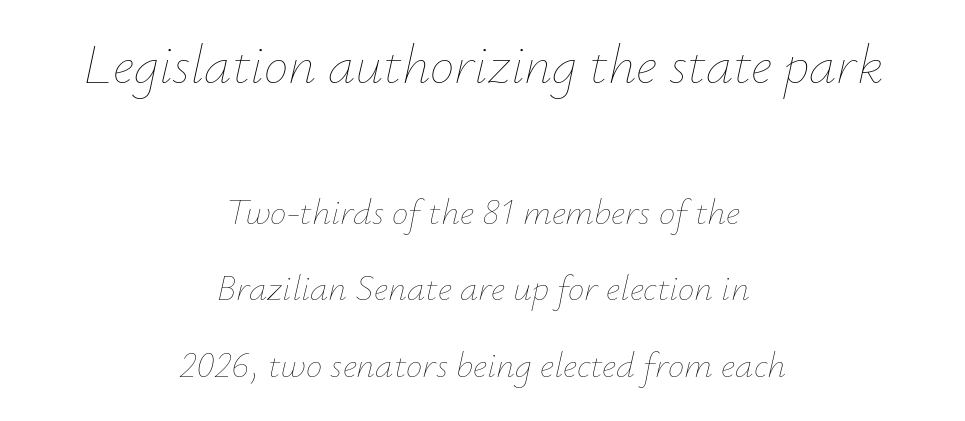
The image shows 55 px thin type, italic (leaning right); set centered, loose line spacing (2.07x), normal letter spacing, not underlined; the first (top) block is 1.49x larger; low stroke contrast and a small x-height.
